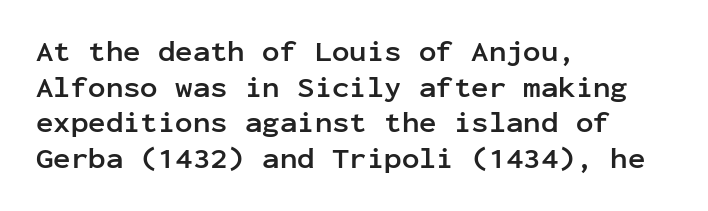
{"serif": "no", "italic": "no", "bold": "yes", "weight": "semibold", "width": "normal", "stroke_contrast": "low", "x_height": "medium", "monospaced": "yes", "underline": "no", "align": "left", "line_spacing_ratio": 1.23, "letter_spacing": "normal", "letter_spacing_em": 0.0, "glyph_px": 29}
